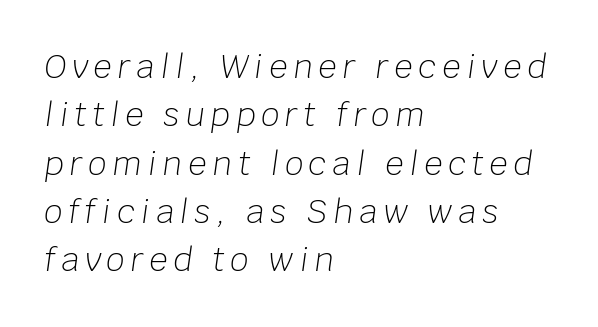
Observe the lean: these are italic letterforms. Leading: standard. Any mark beneath the type? The region is blank. The letters look calm and open, with moderate or lighter stems. Here the designer chose a conventional face with non-uniform glyph widths. The text block is weighted toward the left margin, trailing off unevenly rightward.
